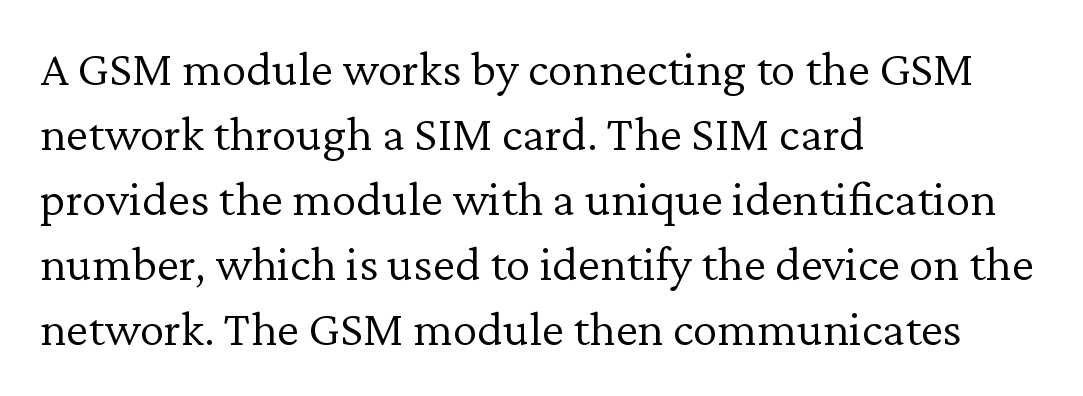
The paragraph shown leans on its left margin. Vertical stems look standard width or narrower in stroke. Spacing verdict: proportional, widths tailored to each character. Characters follow at the spacing the type designer built in. The type sits square on the baseline with zero lean. Descenders hang freely into open space.
